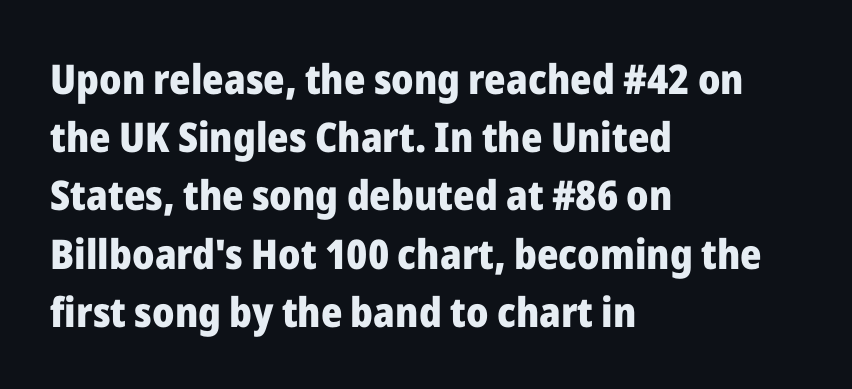
Q: Is the text bold? A: Yes.
Q: Is the text italic (slanted)? A: No, it is upright.
Q: Is the typeface a serif or a sans-serif typeface? A: Sans-serif.
Q: Is the text underlined? A: No.
Q: How is the paragraph aligned? A: Left-aligned.
Q: Is the spacing between letters normal or unusually wide? A: Normal.
Q: Is the spacing between lines tight, normal or loose? A: Normal.
Q: Width (condensed, normal, or wide)? A: Normal.
Q: Stroke contrast? A: Low.
Q: x-height? A: Medium.
Q: Monospaced? A: No.
